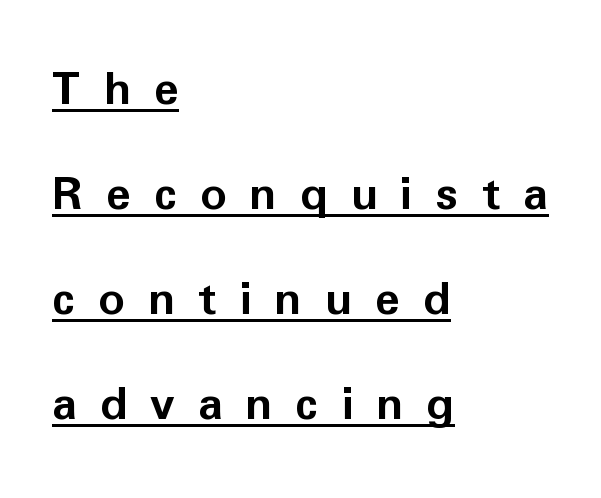
The image shows 52 px semibold sans-serif type, upright; set left-aligned, loose line spacing (2.02x), unusually wide letter spacing (+0.44 em), underlined; low stroke contrast and a medium x-height.
